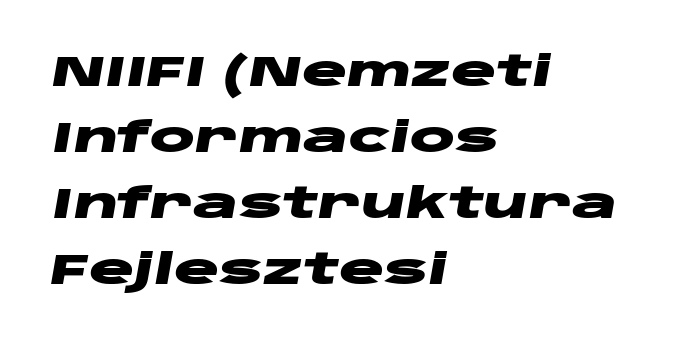
The image shows 42 px heavy, wide type, italic (leaning right); set left-aligned, normal line spacing (1.57x), normal letter spacing, not underlined; low stroke contrast and a large x-height.
